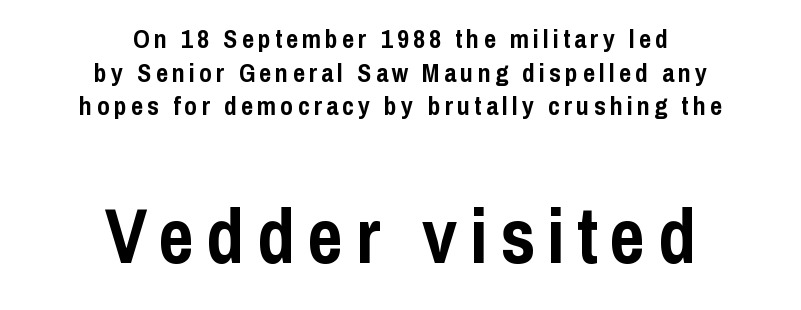
Q: Is the text bold? A: Yes.
Q: Is the text italic (slanted)? A: No, it is upright.
Q: Is the typeface a serif or a sans-serif typeface? A: Sans-serif.
Q: Is the text underlined? A: No.
Q: How is the paragraph aligned? A: Centered.
Q: Is the spacing between lines tight, normal or loose? A: Normal.
Q: Which block of text is set in a larger size, the first (top) or the second (bottom)? A: The second (bottom) one.
Q: Width (condensed, normal, or wide)? A: Condensed.
Q: Stroke contrast? A: Low.
Q: x-height? A: Medium.
Q: Monospaced? A: No.
